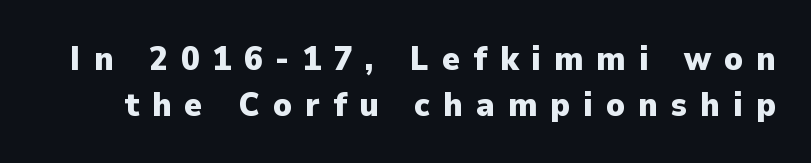
The image shows 34 px heavy sans-serif type, upright; set normal line spacing (1.34x), unusually wide letter spacing (+0.38 em), not underlined; low stroke contrast and a medium x-height.
